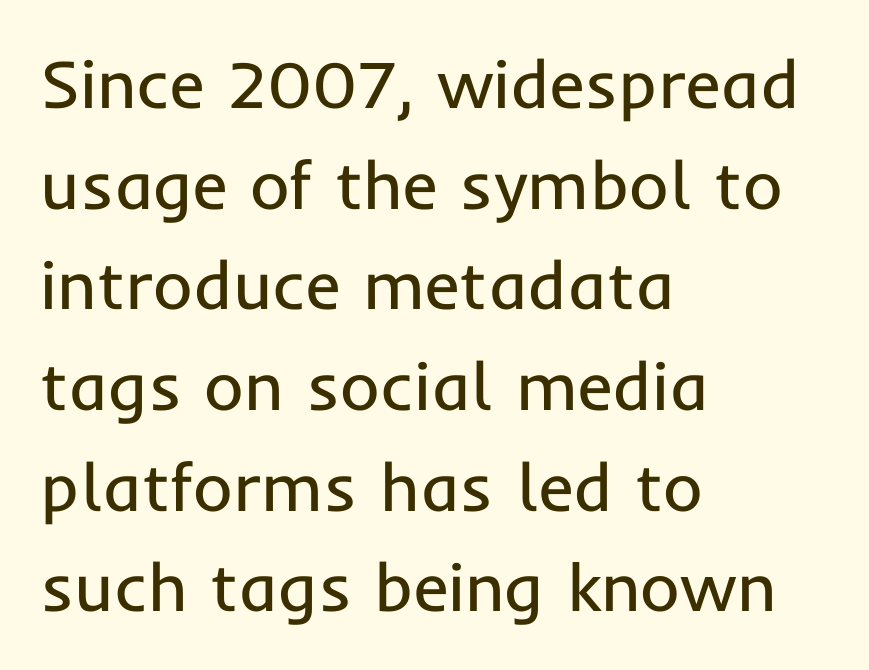
The image shows 68 px regular-weight sans-serif type, upright; set left-aligned, normal line spacing (1.48x), normal letter spacing, not underlined; low stroke contrast and a medium x-height.
